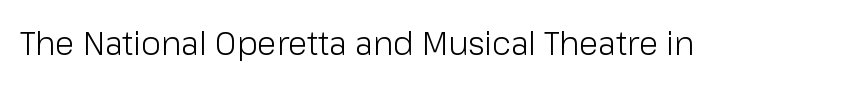
The face used here is a sans, in the tradition of grotesques and geometrics. These lines are rendered in a variable-pitch font. This rendering features lettering with no underline. Standard letterfit; no display-style spreading of the glyphs. The passage shown is not bold in any degree.
